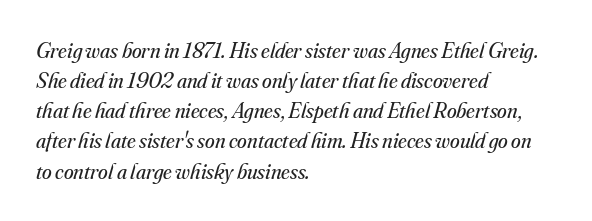
Notice how the stems are inclined rather than vertical — that's the hallmark of italics. Clear beneath every line of the passage. Typeset ragged right — the left edge is the straight one. The letterforms sit at book weight or below. Tracking here is standard; glyphs follow each other at the usual distance. Successive baselines arrive at the customary interval.
